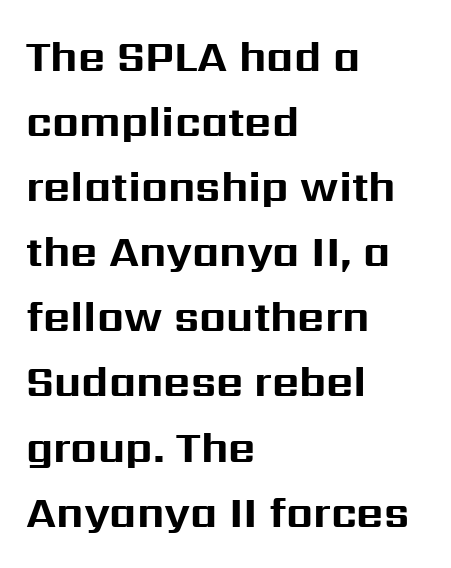
Q: Is the text bold? A: Yes.
Q: Is the text italic (slanted)? A: No, it is upright.
Q: Is the typeface a serif or a sans-serif typeface? A: Sans-serif.
Q: Is the text underlined? A: No.
Q: How is the paragraph aligned? A: Left-aligned.
Q: Is the spacing between letters normal or unusually wide? A: Normal.
Q: Is the spacing between lines tight, normal or loose? A: Normal.
Q: Width (condensed, normal, or wide)? A: Normal.
Q: Stroke contrast? A: Medium.
Q: x-height? A: Medium.
Q: Monospaced? A: No.
